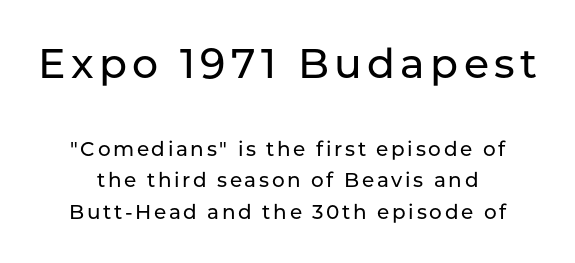
Q: Is the text italic (slanted)? A: No, it is upright.
Q: Is the typeface a serif or a sans-serif typeface? A: Sans-serif.
Q: Is the text underlined? A: No.
Q: How is the paragraph aligned? A: Centered.
Q: Is the spacing between lines tight, normal or loose? A: Normal.
Q: Which block of text is set in a larger size, the first (top) or the second (bottom)? A: The first (top) one.
Q: Width (condensed, normal, or wide)? A: Normal.
Q: Stroke contrast? A: Low.
Q: x-height? A: Medium.
Q: Monospaced? A: No.
